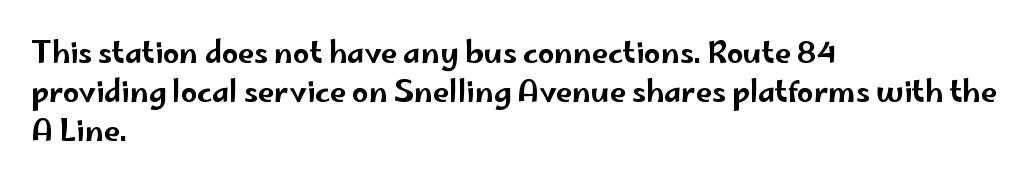
Q: Is the text italic (slanted)? A: No, it is upright.
Q: Is the typeface a serif or a sans-serif typeface? A: Sans-serif.
Q: Is the text underlined? A: No.
Q: How is the paragraph aligned? A: Left-aligned.
Q: Is the spacing between letters normal or unusually wide? A: Normal.
Q: Is the spacing between lines tight, normal or loose? A: Normal.
Q: Width (condensed, normal, or wide)? A: Wide.
Q: Stroke contrast? A: Low.
Q: x-height? A: Small.
Q: Monospaced? A: No.
